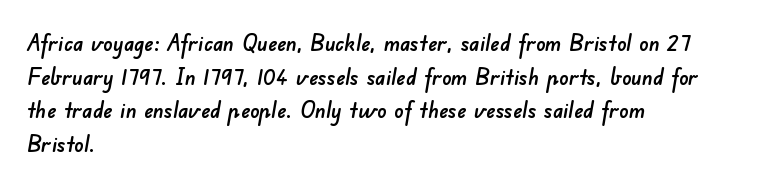
Look at the tracking — it's just the regular setting, nothing added. Any mark beneath the type? The region is blank. Does the copy run flush right? No — it runs flush left. One glance says typical: line gaps are just what's usual.
